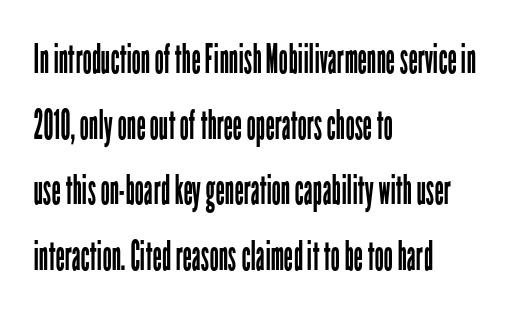
Q: Is the text bold? A: No.
Q: Is the text italic (slanted)? A: No, it is upright.
Q: Is the typeface a serif or a sans-serif typeface? A: Sans-serif.
Q: Is the text underlined? A: No.
Q: How is the paragraph aligned? A: Left-aligned.
Q: Is the spacing between letters normal or unusually wide? A: Normal.
Q: Is the spacing between lines tight, normal or loose? A: Normal.
Q: Width (condensed, normal, or wide)? A: Condensed.
Q: Stroke contrast? A: Low.
Q: x-height? A: Medium.
Q: Monospaced? A: No.
